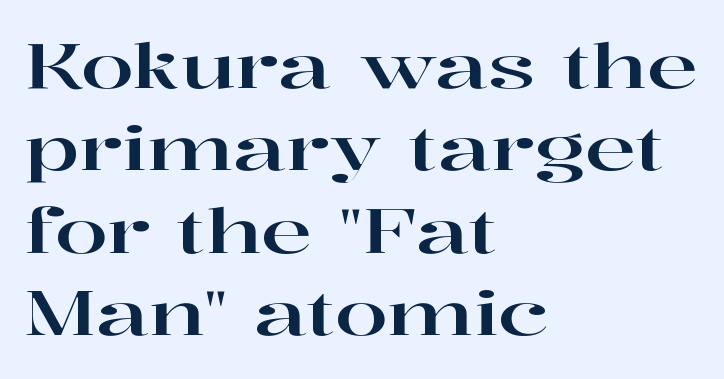
The image shows 61 px wide serif type, upright; set left-aligned, normal line spacing (1.35x), normal letter spacing, not underlined; high stroke contrast and a medium x-height.
